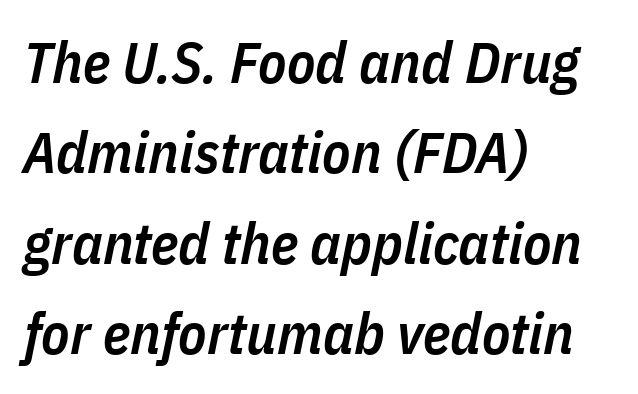
Q: Is the text bold? A: Semi-bold.
Q: Is the text italic (slanted)? A: Yes, it leans right by about 11 degrees.
Q: Is the text underlined? A: No.
Q: How is the paragraph aligned? A: Left-aligned.
Q: Is the spacing between letters normal or unusually wide? A: Normal.
Q: Is the spacing between lines tight, normal or loose? A: Normal.
Q: Width (condensed, normal, or wide)? A: Condensed.
Q: Stroke contrast? A: Low.
Q: x-height? A: Medium.
Q: Monospaced? A: No.
